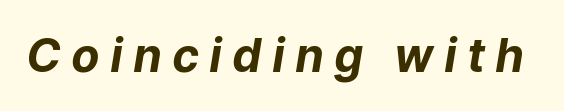
{"italic": "yes", "lean": "right", "slant_degrees": 9, "bold": "yes", "weight": "bold", "width": "normal", "stroke_contrast": "low", "x_height": "medium", "monospaced": "no", "underline": "no", "letter_spacing": "wide", "letter_spacing_em": 0.26, "glyph_px": 46}
